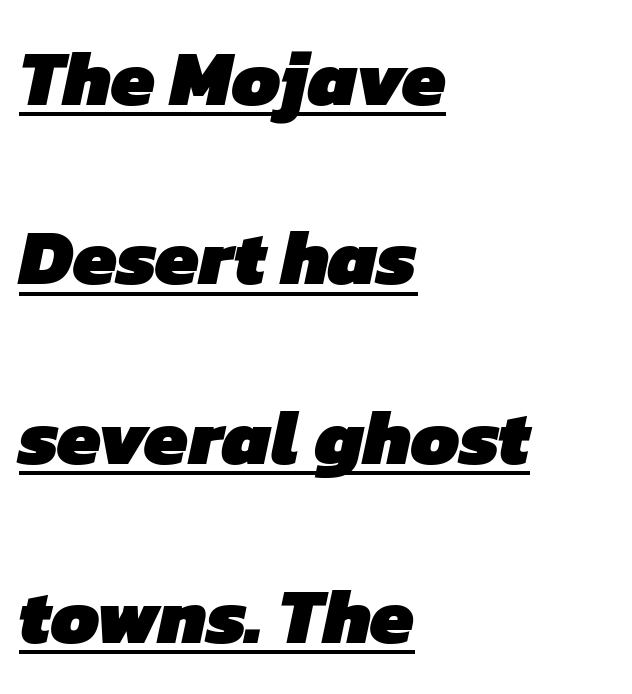
Students, this is bold: see how much ink each stroke carries. Rows of type keep a wide berth in the vertical direction. Think of a printed novel: that variable character pitch is what you see here. The paragraph has a hard left edge and a soft right edge. The type family on display is of the sans-serif kind. The passage shown is underscored from start to finish.
